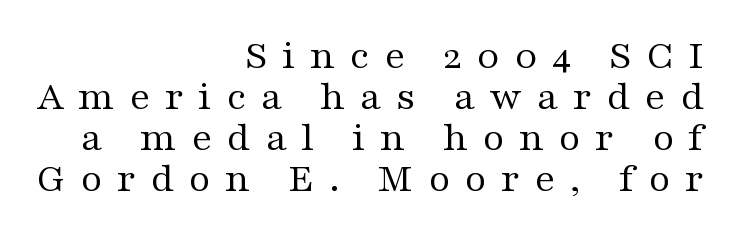
The image shows 42 px regular-weight, wide serif type, upright; set right-aligned, tight line spacing (0.98x), unusually wide letter spacing (+0.34 em), not underlined; medium stroke contrast and a medium x-height.
